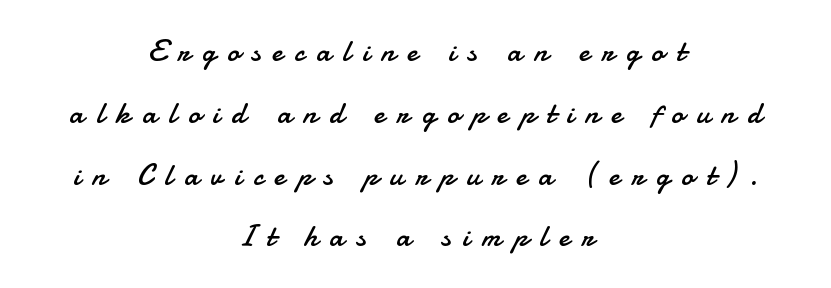
The image shows 30 px regular-weight sans-serif type; set centered, loose line spacing (2.06x), unusually wide letter spacing (+0.4 em), not underlined; low stroke contrast and a small x-height.
